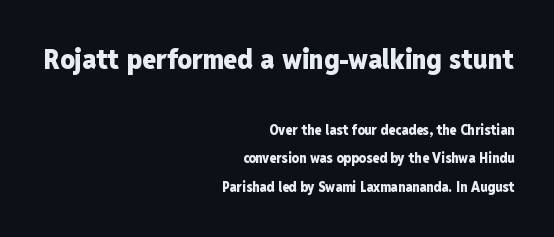
Q: Is the text bold? A: Yes.
Q: Is the text italic (slanted)? A: No, it is upright.
Q: Is the typeface a serif or a sans-serif typeface? A: Sans-serif.
Q: Is the text underlined? A: No.
Q: How is the paragraph aligned? A: Right-aligned.
Q: Is the spacing between letters normal or unusually wide? A: Normal.
Q: Is the spacing between lines tight, normal or loose? A: Loose.
Q: Which block of text is set in a larger size, the first (top) or the second (bottom)? A: The first (top) one.
Q: Width (condensed, normal, or wide)? A: Condensed.
Q: Stroke contrast? A: Low.
Q: x-height? A: Medium.
Q: Monospaced? A: No.
